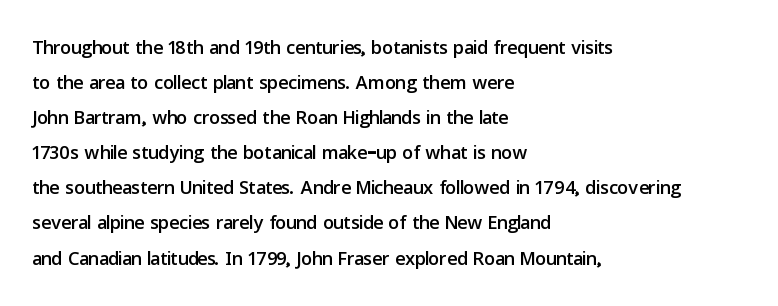
In CSS terms this would be text-align: left. Does the lettering tilt? It doesn't — this is upright. The strip under each line holds only bare page. Each word holds together tightly as a unit, with standard inter-letter gaps. These lines sit exactly where default settings would place them.
